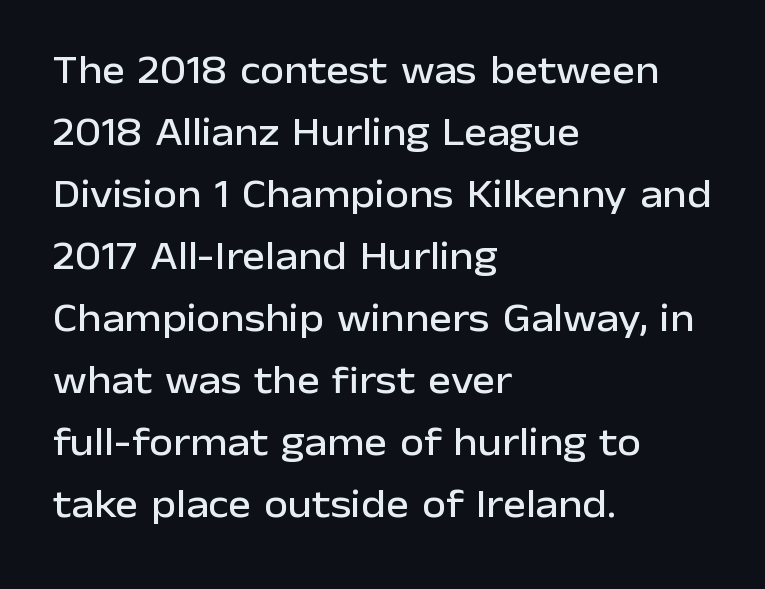
The image shows 39 px sans-serif type, upright; set left-aligned, normal line spacing (1.59x), normal letter spacing, not underlined; low stroke contrast and a medium x-height.
